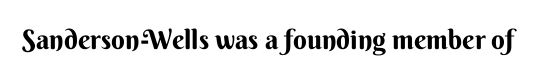
The image shows 27 px bold type, upright; set normal letter spacing, not underlined.
